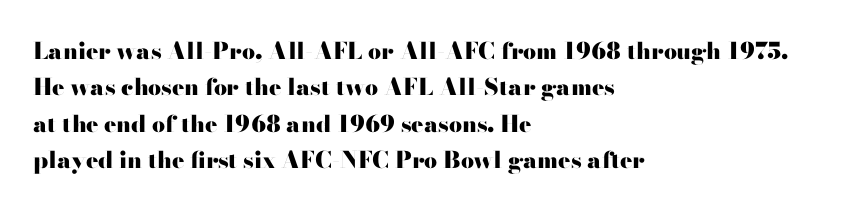
The image shows 23 px bold type, upright; set left-aligned, normal line spacing (1.58x), normal letter spacing, not underlined.
